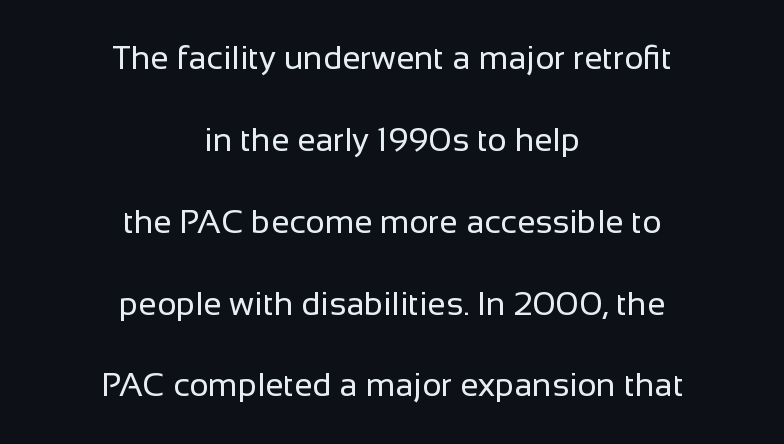
The image shows 33 px regular-weight sans-serif type, upright; set centered, loose line spacing (2.48x), normal letter spacing, not underlined; low stroke contrast and a medium x-height.
